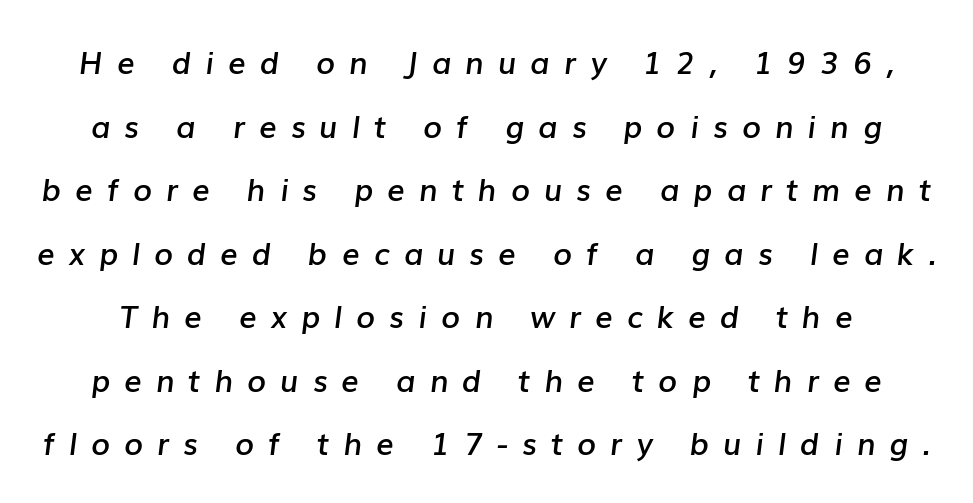
Q: Is the text bold? A: Semi-bold.
Q: Is the text italic (slanted)? A: Yes, it leans right by about 7 degrees.
Q: Is the text underlined? A: No.
Q: Is the spacing between letters normal or unusually wide? A: Unusually wide.
Q: Is the spacing between lines tight, normal or loose? A: Loose.
Q: Width (condensed, normal, or wide)? A: Normal.
Q: Stroke contrast? A: Low.
Q: x-height? A: Medium.
Q: Monospaced? A: No.
